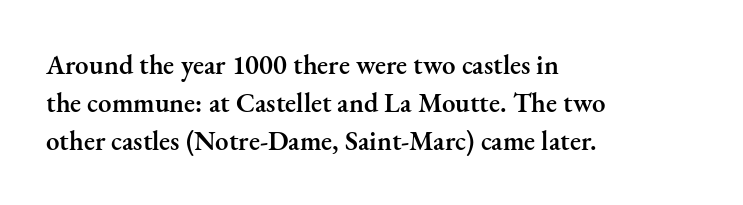
{"italic": "no", "bold": "semi", "underline": "no", "align": "left", "line_spacing": "normal", "line_spacing_ratio": 1.4, "letter_spacing": "normal", "letter_spacing_em": 0.0, "glyph_px": 27}
